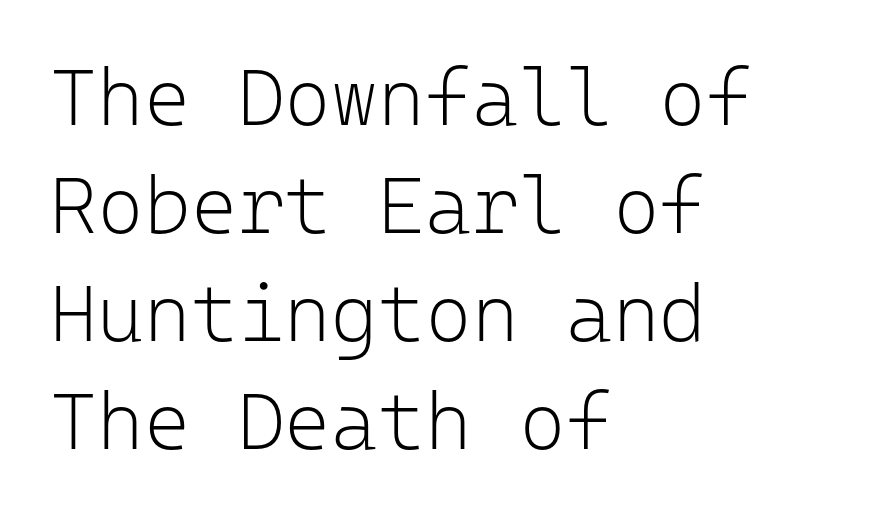
Every character sits straight up, as roman type does. These lines are set flush left with a ragged right edge. Evenly set lines give the paragraph a standard silhouette. Ink coverage per letter is moderate at most. The rendering keeps characters at their native spacing.
